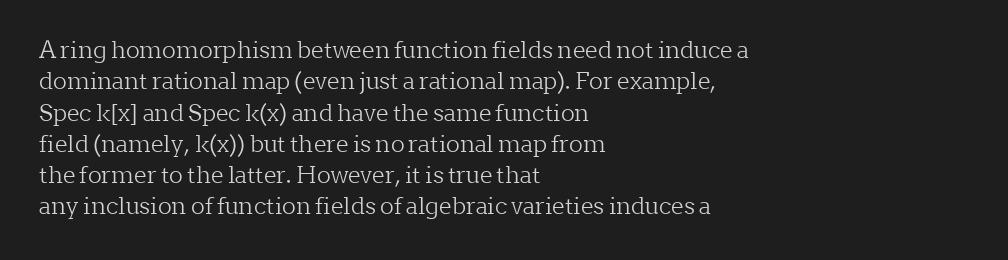
Q: Is the text bold? A: No.
Q: Is the text italic (slanted)? A: No, it is upright.
Q: Is the text underlined? A: No.
Q: How is the paragraph aligned? A: Left-aligned.
Q: Is the spacing between letters normal or unusually wide? A: Normal.
Q: Is the spacing between lines tight, normal or loose? A: Normal.
